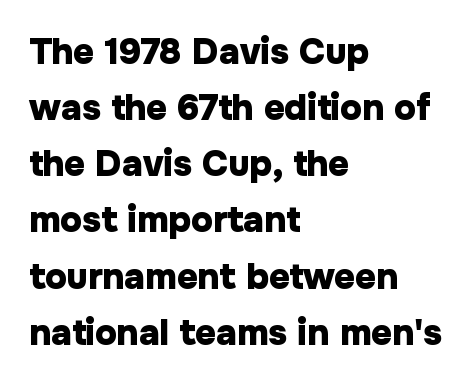
The image shows 36 px heavy sans-serif type, upright; set left-aligned, normal line spacing (1.56x), normal letter spacing, not underlined; low stroke contrast and a medium x-height.
